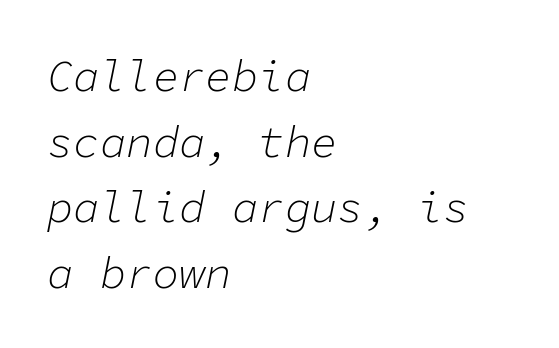
Nothing unusual about the tracking: characters are spaced as the font intends. The lines sit at an ordinary, default distance from one another. The typesetter chose a ragged-right arrangement here. The passage shown is typed in a monospace face where columns stay perfectly aligned. Nobody drew a line under any word here.
